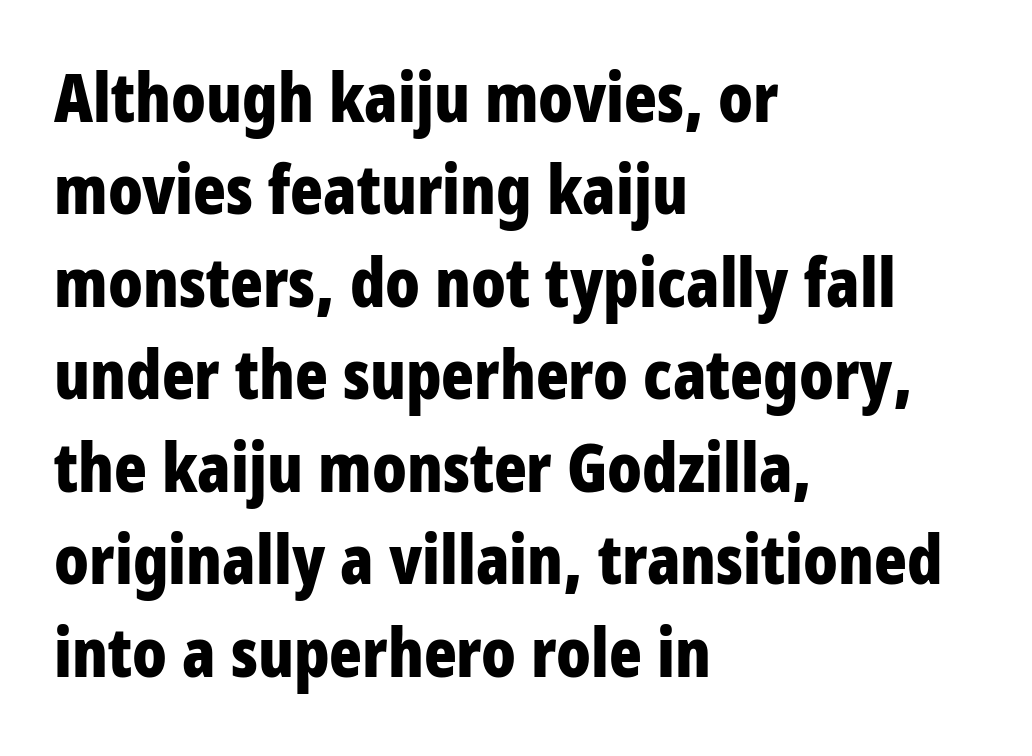
Q: Is the text bold? A: Yes.
Q: Is the text italic (slanted)? A: No, it is upright.
Q: Is the typeface a serif or a sans-serif typeface? A: Sans-serif.
Q: Is the text underlined? A: No.
Q: How is the paragraph aligned? A: Left-aligned.
Q: Is the spacing between letters normal or unusually wide? A: Normal.
Q: Is the spacing between lines tight, normal or loose? A: Normal.
Q: Width (condensed, normal, or wide)? A: Condensed.
Q: Stroke contrast? A: Low.
Q: x-height? A: Large.
Q: Monospaced? A: No.
